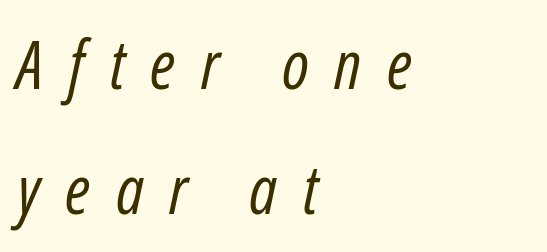
Q: Is the text bold? A: No.
Q: Is the text italic (slanted)? A: Yes, it leans right by about 12 degrees.
Q: Is the text underlined? A: No.
Q: How is the paragraph aligned? A: Left-aligned.
Q: Is the spacing between letters normal or unusually wide? A: Unusually wide.
Q: Width (condensed, normal, or wide)? A: Condensed.
Q: Stroke contrast? A: Low.
Q: x-height? A: Medium.
Q: Monospaced? A: No.
